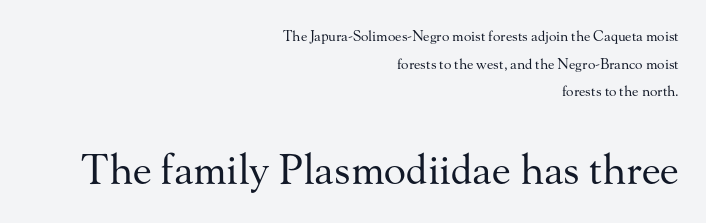
The image shows 41 px regular-weight serif type, upright; set right-aligned, loose line spacing (1.98x), normal letter spacing, not underlined; the second (bottom) block is 2.93x larger; medium stroke contrast and a small x-height.
